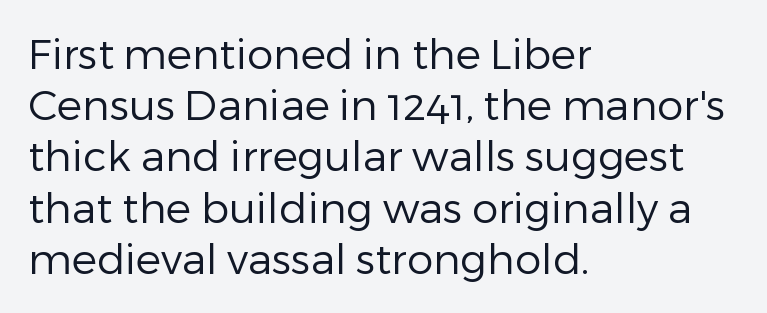
{"serif": "no", "italic": "no", "bold": "no", "weight": "regular", "width": "normal", "stroke_contrast": "low", "x_height": "medium", "monospaced": "no", "underline": "no", "align": "left", "line_spacing_ratio": 1.22, "letter_spacing": "normal", "letter_spacing_em": 0.0, "glyph_px": 42}
